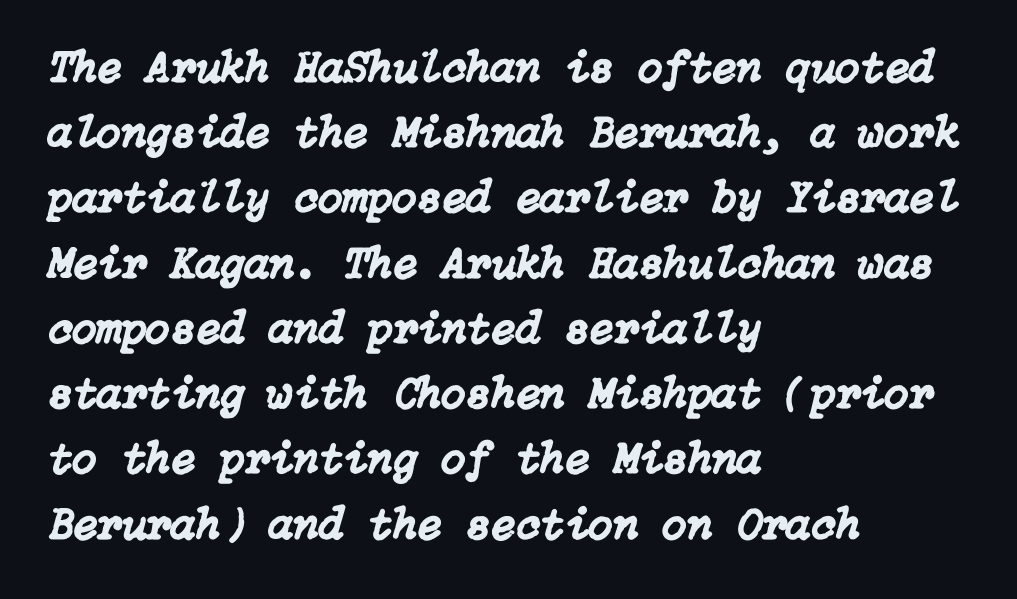
{"italic": "yes", "lean": "right", "slant_degrees": 15, "width": "normal", "stroke_contrast": "low", "x_height": "medium", "underline": "no", "align": "left", "line_spacing": "normal", "line_spacing_ratio": 1.45, "letter_spacing": "normal", "letter_spacing_em": 0.0, "glyph_px": 45}
